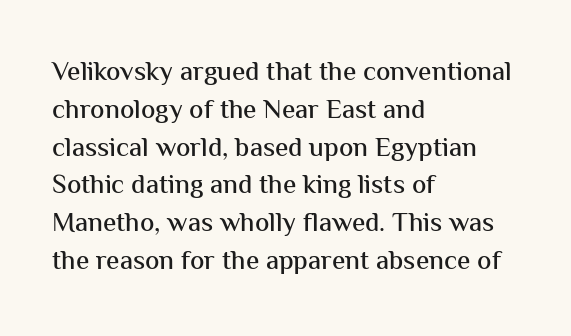
The image shows 27 px text type, upright; set left-aligned, normal line spacing (1.4x), normal letter spacing, not underlined.
